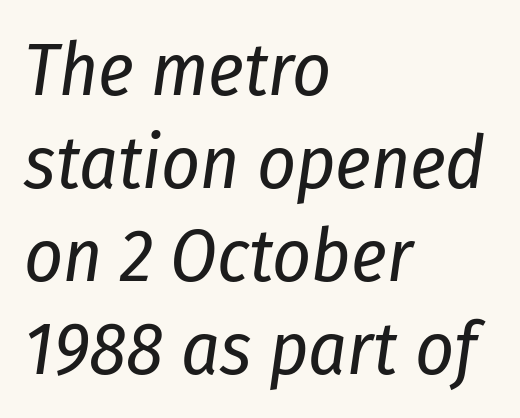
The image shows 75 px regular-weight, condensed type, italic (leaning right); set left-aligned, line spacing 1.24x, normal letter spacing, not underlined; low stroke contrast and a medium x-height.
